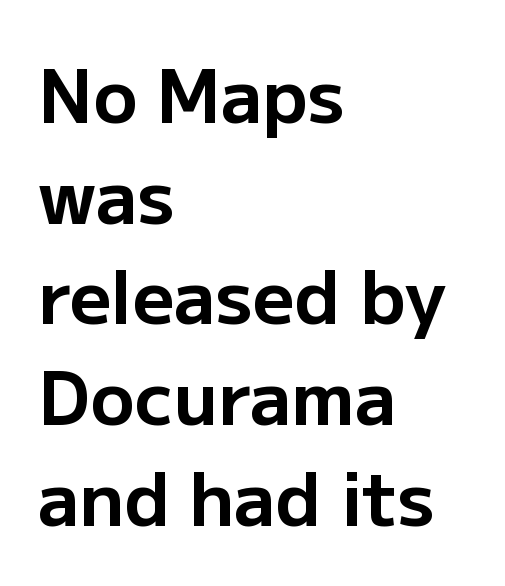
{"serif": "no", "italic": "no", "bold": "yes", "weight": "bold", "width": "normal", "stroke_contrast": "low", "x_height": "medium", "monospaced": "no", "underline": "no", "align": "left", "line_spacing": "normal", "line_spacing_ratio": 1.38, "letter_spacing": "normal", "letter_spacing_em": 0.0, "glyph_px": 73}
